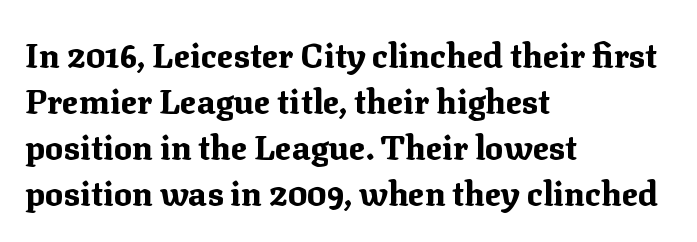
Q: Is the text bold? A: Yes.
Q: Is the text italic (slanted)? A: No, it is upright.
Q: Is the typeface a serif or a sans-serif typeface? A: Serif.
Q: Is the text underlined? A: No.
Q: How is the paragraph aligned? A: Left-aligned.
Q: Is the spacing between letters normal or unusually wide? A: Normal.
Q: Is the spacing between lines tight, normal or loose? A: Normal.
Q: Width (condensed, normal, or wide)? A: Normal.
Q: Stroke contrast? A: Medium.
Q: x-height? A: Medium.
Q: Monospaced? A: No.
